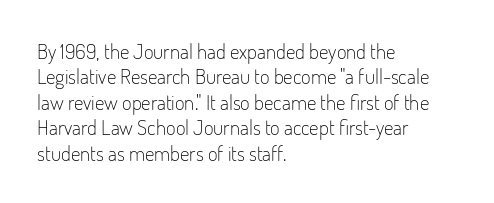
The image shows 21 px text type, upright; set left-aligned, line spacing 1.21x, normal letter spacing, not underlined.
